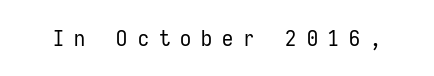
The image shows 22 px text type, upright; set unusually wide letter spacing (+0.46 em), not underlined.
